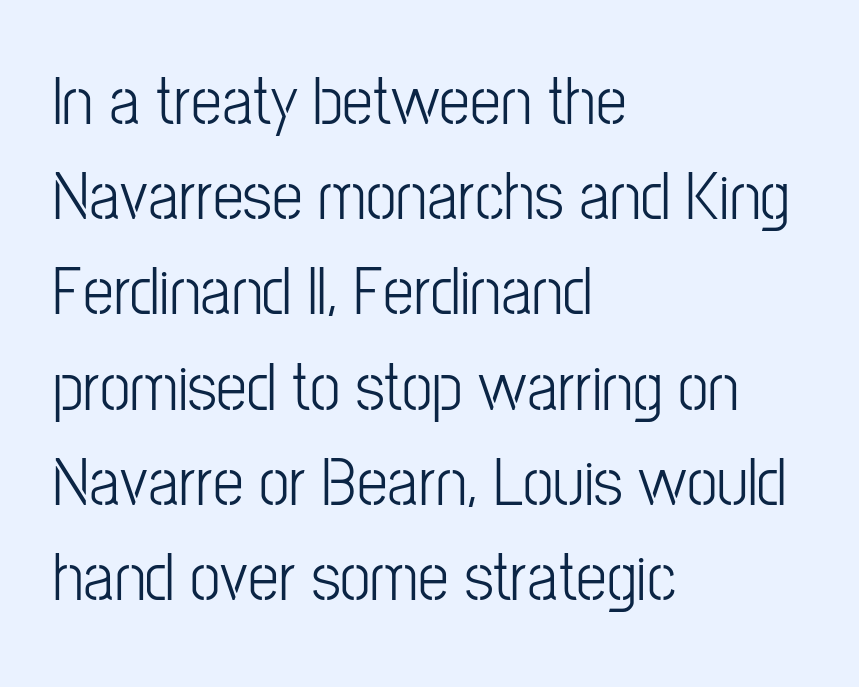
Q: Is the text bold? A: No.
Q: Is the text italic (slanted)? A: No, it is upright.
Q: Is the typeface a serif or a sans-serif typeface? A: Sans-serif.
Q: Is the text underlined? A: No.
Q: How is the paragraph aligned? A: Left-aligned.
Q: Is the spacing between letters normal or unusually wide? A: Normal.
Q: Is the spacing between lines tight, normal or loose? A: Normal.
Q: Width (condensed, normal, or wide)? A: Condensed.
Q: Stroke contrast? A: Low.
Q: x-height? A: Medium.
Q: Monospaced? A: No.
